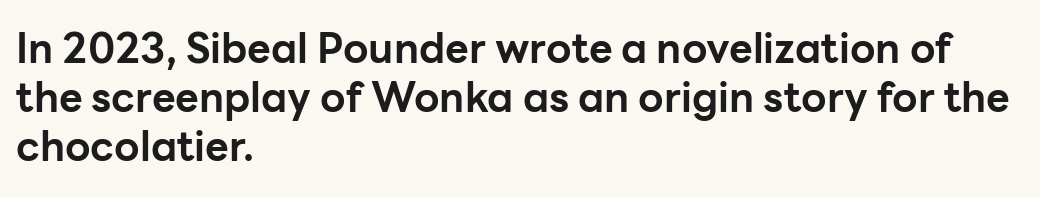
The image shows 41 px bold sans-serif type, upright; set left-aligned, line spacing 1.2x, normal letter spacing, not underlined; low stroke contrast and a medium x-height.
